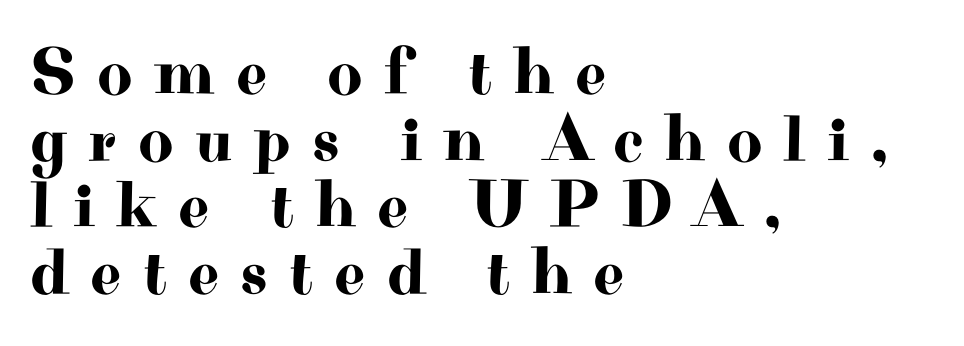
Q: Is the text italic (slanted)? A: No, it is upright.
Q: Is the typeface a serif or a sans-serif typeface? A: Serif.
Q: Is the text underlined? A: No.
Q: How is the paragraph aligned? A: Left-aligned.
Q: Is the spacing between letters normal or unusually wide? A: Unusually wide.
Q: Is the spacing between lines tight, normal or loose? A: Tight.
Q: Width (condensed, normal, or wide)? A: Wide.
Q: Stroke contrast? A: High.
Q: x-height? A: Small.
Q: Monospaced? A: No.
